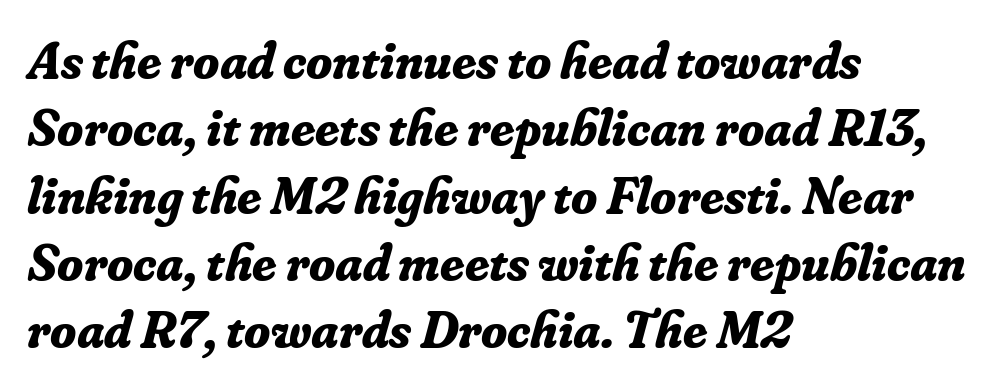
The image shows 53 px bold serif type, italic (leaning right); set left-aligned, normal line spacing (1.27x), normal letter spacing, not underlined; low stroke contrast and a small x-height.
